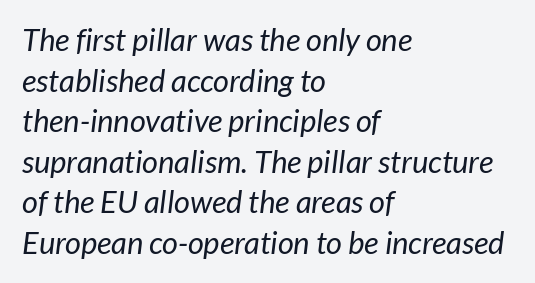
{"serif": "no", "bold": "no", "weight": "regular", "width": "normal", "stroke_contrast": "low", "x_height": "medium", "monospaced": "no", "underline": "no", "align": "left", "line_spacing": "normal", "line_spacing_ratio": 1.31, "letter_spacing": "normal", "letter_spacing_em": 0.0, "glyph_px": 31}
